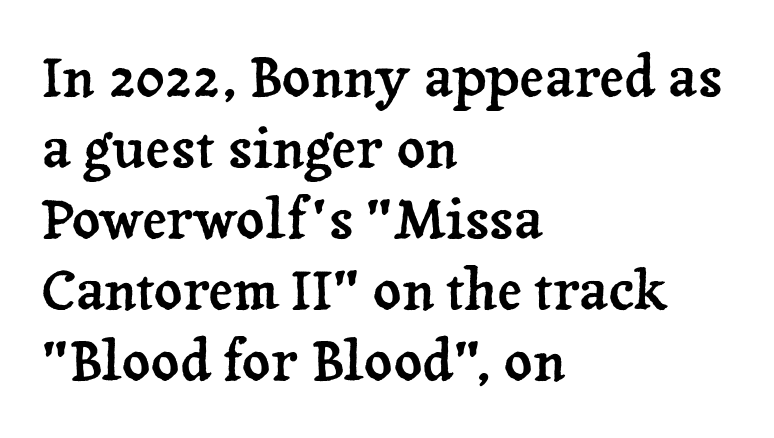
The image shows 55 px serif type, upright; set left-aligned, normal line spacing (1.29x), normal letter spacing, not underlined; low stroke contrast and a medium x-height.
